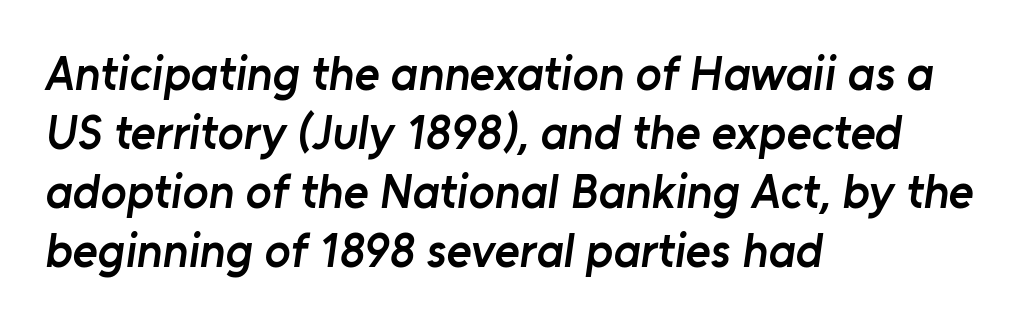
Has an underline been added? It has not. Students, this is semibold: more ink than regular, less than bold. No feet cap the strokes, marking this as sans-serif type. You could call the tracking neutral — neither tight nor loose. A student would call this left alignment; a typographer would say flush left, rag right. The face used here is proportionally spaced, like ordinary book or web type.
